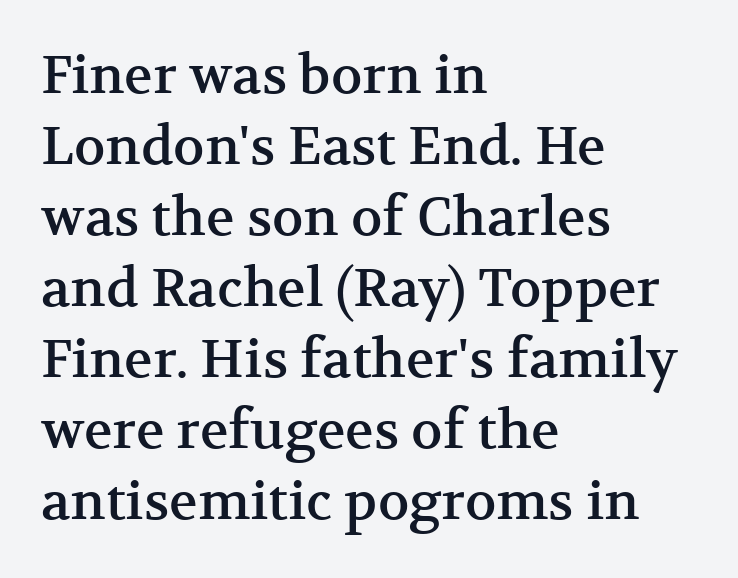
Q: Is the text italic (slanted)? A: No, it is upright.
Q: Is the typeface a serif or a sans-serif typeface? A: Serif.
Q: Is the text underlined? A: No.
Q: How is the paragraph aligned? A: Left-aligned.
Q: Is the spacing between letters normal or unusually wide? A: Normal.
Q: Is the spacing between lines tight, normal or loose? A: Normal.
Q: Width (condensed, normal, or wide)? A: Normal.
Q: Stroke contrast? A: Medium.
Q: x-height? A: Medium.
Q: Monospaced? A: No.
